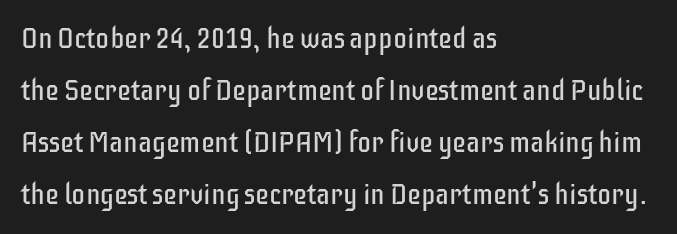
Q: Is the text bold? A: No.
Q: Is the text italic (slanted)? A: No, it is upright.
Q: Is the typeface a serif or a sans-serif typeface? A: Sans-serif.
Q: Is the text underlined? A: No.
Q: How is the paragraph aligned? A: Left-aligned.
Q: Is the spacing between letters normal or unusually wide? A: Normal.
Q: Width (condensed, normal, or wide)? A: Condensed.
Q: Stroke contrast? A: Low.
Q: x-height? A: Large.
Q: Monospaced? A: No.
